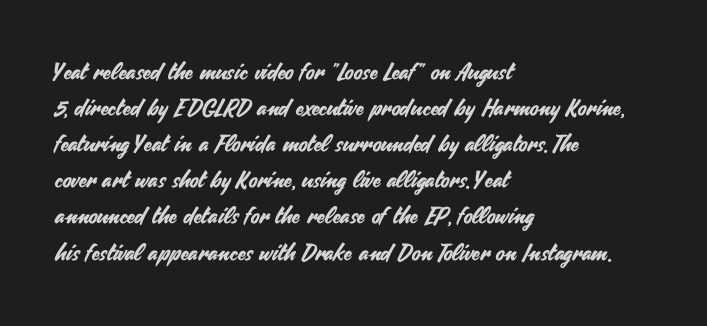
The image shows 23 px text type; set left-aligned, normal line spacing (1.57x), normal letter spacing, not underlined.
